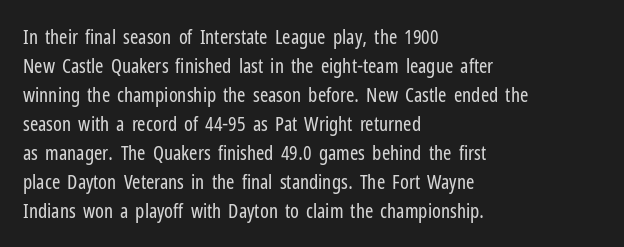
{"italic": "no", "bold": "no", "underline": "no", "align": "left", "line_spacing": "normal", "line_spacing_ratio": 1.45, "letter_spacing": "normal", "letter_spacing_em": 0.0, "glyph_px": 20}
